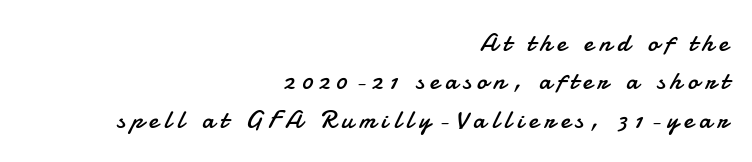
{"bold": "no", "underline": "no", "align": "right", "line_spacing": "normal", "line_spacing_ratio": 1.48, "letter_spacing": "wide", "letter_spacing_em": 0.23, "glyph_px": 26}
